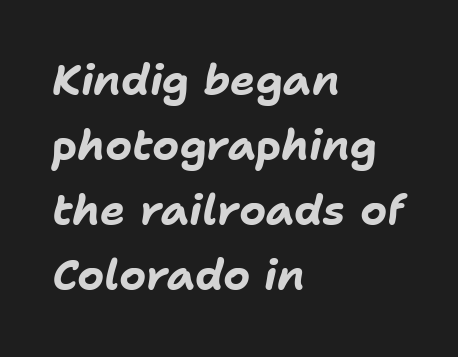
{"italic": "yes", "lean": "right", "slant_degrees": 11, "bold": "yes", "weight": "bold", "width": "normal", "stroke_contrast": "low", "x_height": "medium", "monospaced": "no", "underline": "no", "align": "left", "line_spacing": "normal", "line_spacing_ratio": 1.55, "letter_spacing": "normal", "letter_spacing_em": 0.0, "glyph_px": 42}
